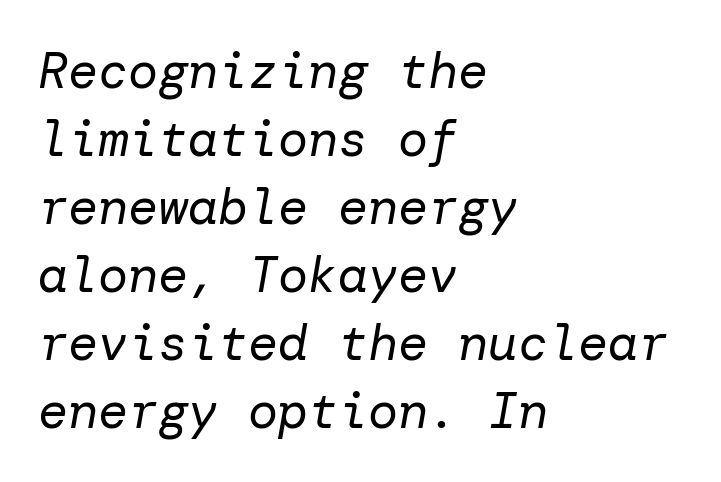
Q: Is the text bold? A: No.
Q: Is the text italic (slanted)? A: Yes, it leans right by about 10 degrees.
Q: Is the text underlined? A: No.
Q: How is the paragraph aligned? A: Left-aligned.
Q: Is the spacing between letters normal or unusually wide? A: Normal.
Q: Is the spacing between lines tight, normal or loose? A: Normal.
Q: Width (condensed, normal, or wide)? A: Normal.
Q: Stroke contrast? A: Low.
Q: x-height? A: Medium.
